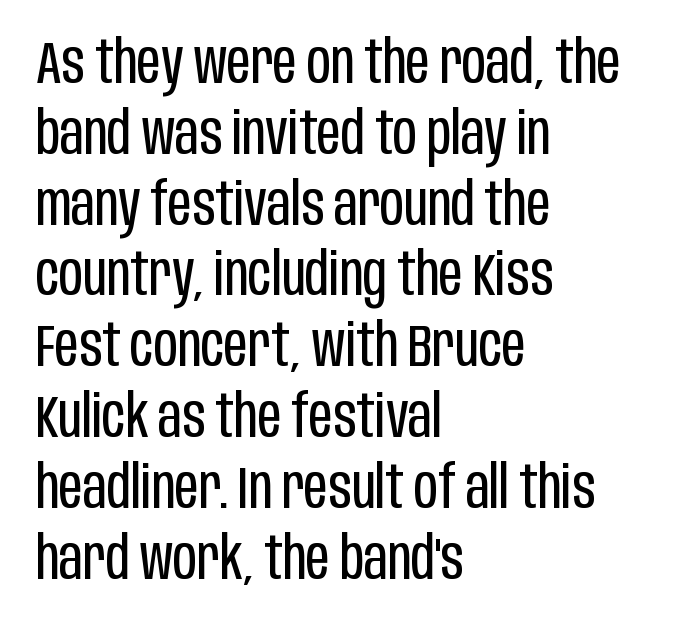
Q: Is the text bold? A: No.
Q: Is the text italic (slanted)? A: No, it is upright.
Q: Is the typeface a serif or a sans-serif typeface? A: Sans-serif.
Q: Is the text underlined? A: No.
Q: How is the paragraph aligned? A: Left-aligned.
Q: Is the spacing between letters normal or unusually wide? A: Normal.
Q: Width (condensed, normal, or wide)? A: Condensed.
Q: Stroke contrast? A: Low.
Q: x-height? A: Large.
Q: Monospaced? A: No.
